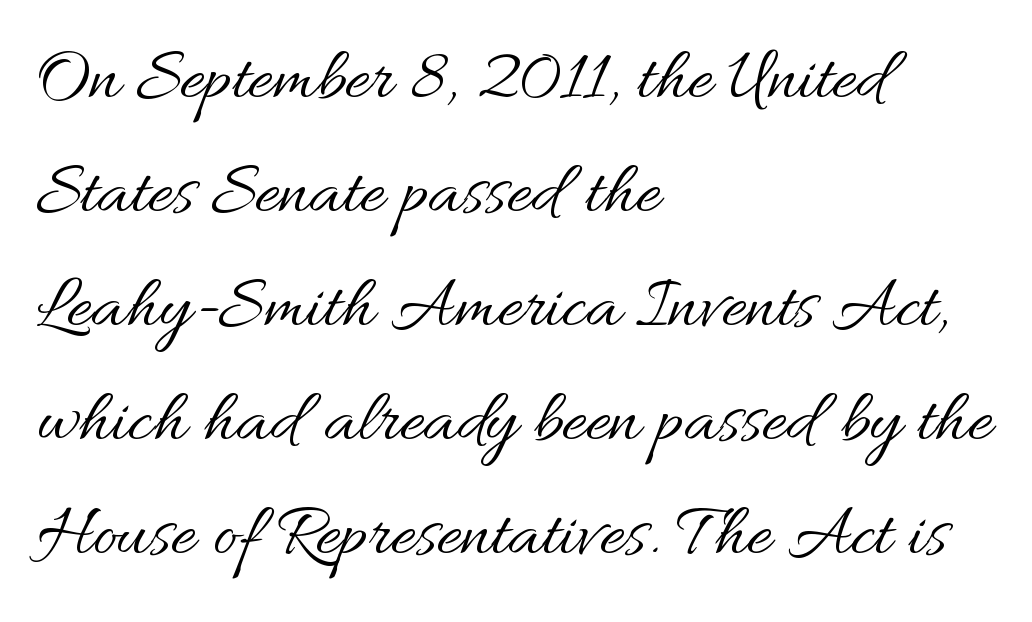
{"bold": "no", "weight": "regular", "width": "normal", "stroke_contrast": "medium", "x_height": "small", "monospaced": "no", "underline": "no", "align": "left", "line_spacing": "normal", "line_spacing_ratio": 1.52, "letter_spacing": "normal", "letter_spacing_em": 0.0, "glyph_px": 75}
